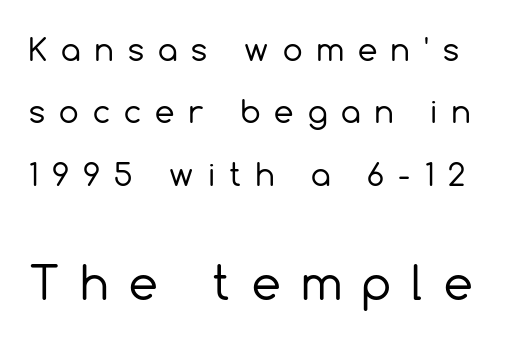
Which of the two is more prominent by size? The second, at the bottom. Looks like regular typesetting: each glyph gets only the width it needs. Has an underline been added? It has not. This is not heavy type; no bold has been used. The letterforms stand isolated, each surrounded by extra space. Stroke terminals: plain, sans-serif.
